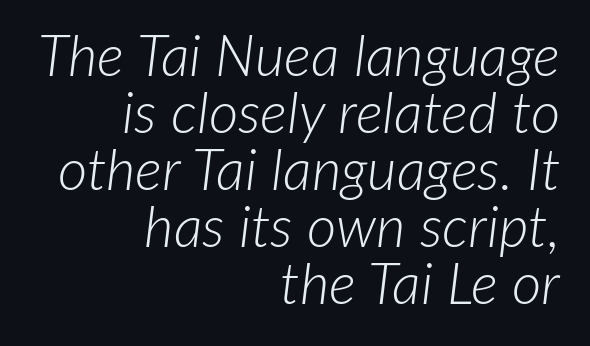
{"italic": "yes", "lean": "right", "slant_degrees": 7, "bold": "no", "weight": "light", "width": "normal", "stroke_contrast": "low", "x_height": "medium", "monospaced": "no", "underline": "no", "align": "right", "line_spacing": "tight", "line_spacing_ratio": 1.0, "letter_spacing": "normal", "letter_spacing_em": 0.0, "glyph_px": 57}
